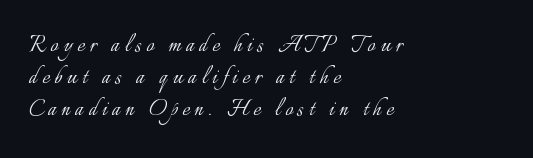
The image shows 27 px text type; set left-aligned, line spacing 1.19x, not underlined.
